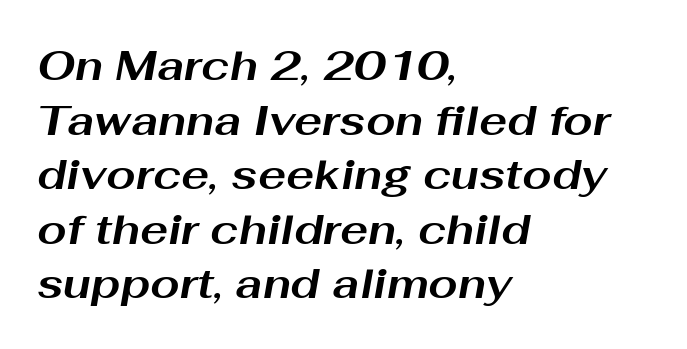
Regarding leading, the lines here are spaced in the standard way. These lines are rendered in a variable-pitch font. Caption: multi-line text, flush left, ragged right. A bare baseline throughout the passage.
